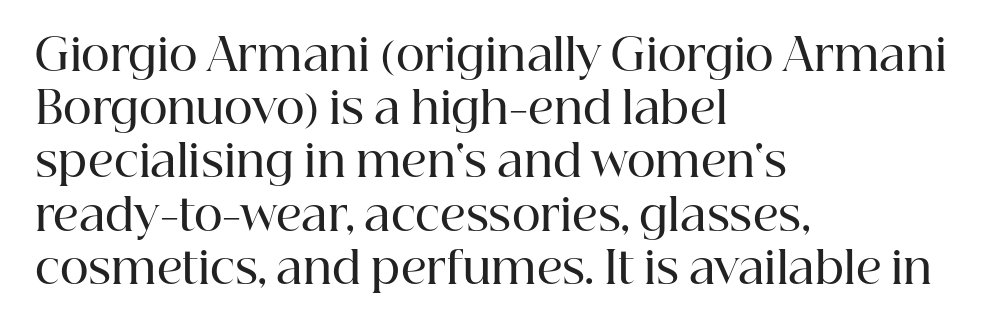
Q: Is the text bold? A: Semi-bold.
Q: Is the text italic (slanted)? A: No, it is upright.
Q: Is the typeface a serif or a sans-serif typeface? A: Serif.
Q: Is the text underlined? A: No.
Q: How is the paragraph aligned? A: Left-aligned.
Q: Is the spacing between letters normal or unusually wide? A: Normal.
Q: Width (condensed, normal, or wide)? A: Normal.
Q: Stroke contrast? A: High.
Q: x-height? A: Medium.
Q: Monospaced? A: No.
